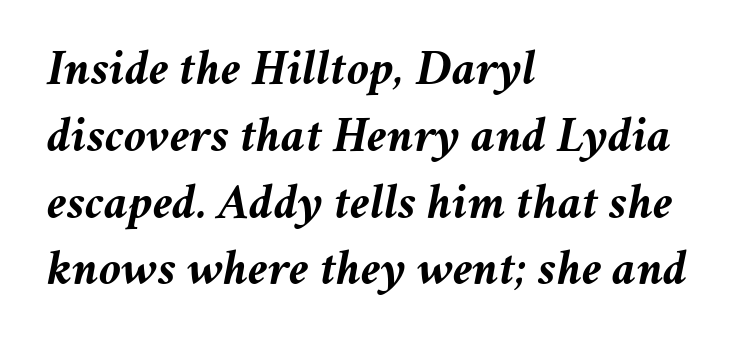
The compositor pushed each line to the left boundary. Its strokes are broad and dark, the hallmark of bold type. Any mark beneath the type? The region is blank. An italicized treatment has been applied to the whole sample.
